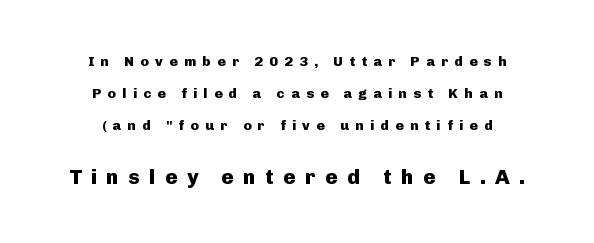
{"italic": "no", "bold": "yes", "underline": "no", "align": "center", "line_spacing": "loose", "line_spacing_ratio": 2.27, "letter_spacing": "wide", "letter_spacing_em": 0.45, "larger_block": "second", "size_ratio": 1.5, "glyph_px": 21}
